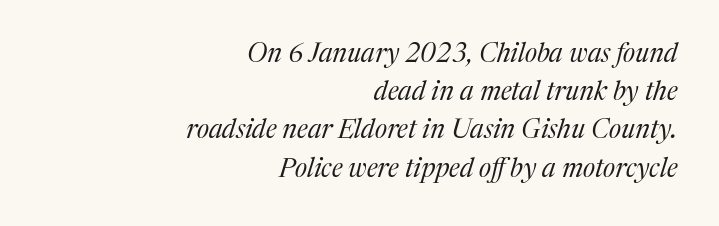
Q: Is the text bold? A: No.
Q: Is the text italic (slanted)? A: Yes, it leans right by about 17 degrees.
Q: Is the text underlined? A: No.
Q: How is the paragraph aligned? A: Right-aligned.
Q: Is the spacing between letters normal or unusually wide? A: Normal.
Q: Is the spacing between lines tight, normal or loose? A: Normal.
